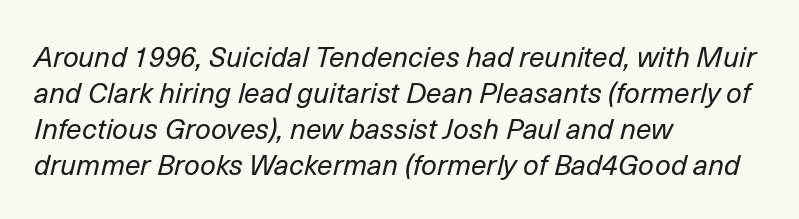
{"italic": "yes", "lean": "right", "slant_degrees": 14, "bold": "no", "weight": "regular", "width": "normal", "stroke_contrast": "low", "x_height": "medium", "monospaced": "no", "underline": "no", "align": "left", "line_spacing": "normal", "line_spacing_ratio": 1.28, "letter_spacing": "normal", "letter_spacing_em": 0.0, "glyph_px": 28}
